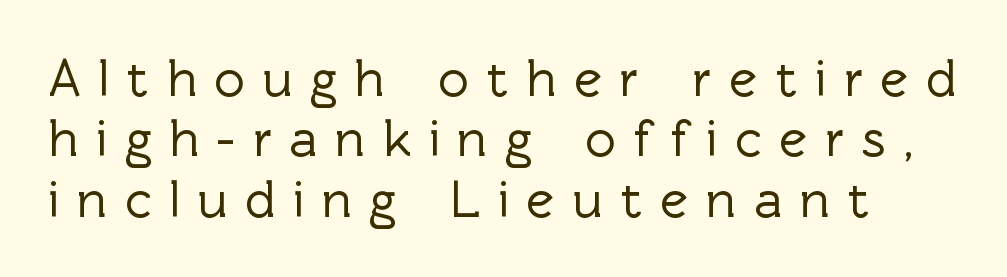
{"serif": "no", "italic": "no", "width": "normal", "x_height": "medium", "monospaced": "no", "underline": "no", "line_spacing": "tight", "line_spacing_ratio": 1.14, "letter_spacing": "wide", "letter_spacing_em": 0.33, "glyph_px": 53}
